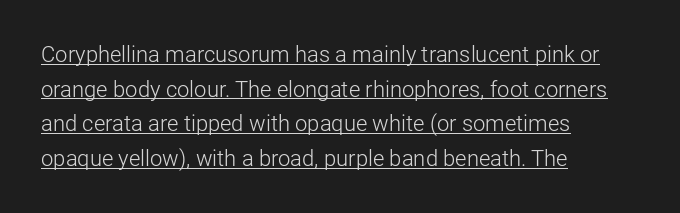
The image shows 22 px text type, upright; set left-aligned, normal line spacing (1.57x), normal letter spacing, underlined.
